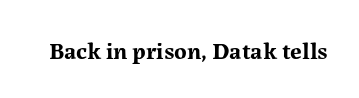
{"italic": "no", "bold": "yes", "underline": "no", "letter_spacing": "normal", "letter_spacing_em": 0.0, "glyph_px": 24}
